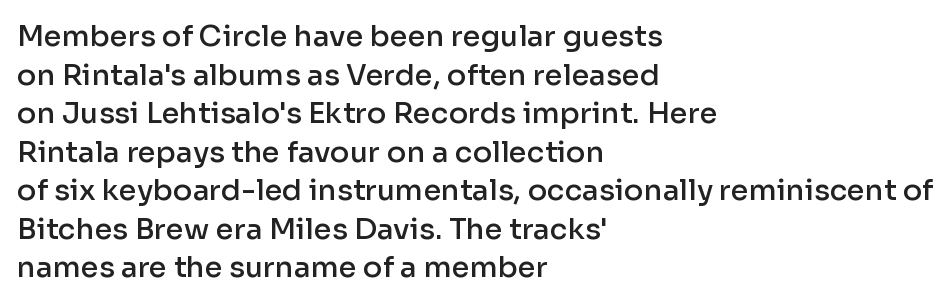
The image shows 29 px semibold sans-serif type, upright; set left-aligned, normal line spacing (1.33x), normal letter spacing, not underlined; low stroke contrast and a medium x-height.
